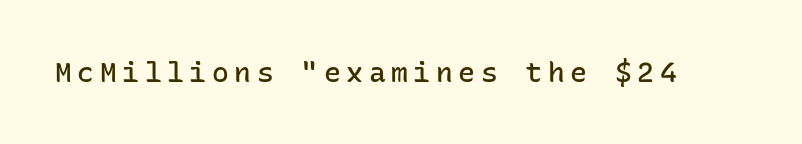
{"serif": "no", "italic": "no", "bold": "semi", "weight": "semibold", "width": "normal", "stroke_contrast": "low", "x_height": "medium", "monospaced": "yes", "underline": "no", "letter_spacing": "wide", "letter_spacing_em": 0.2, "glyph_px": 28}
